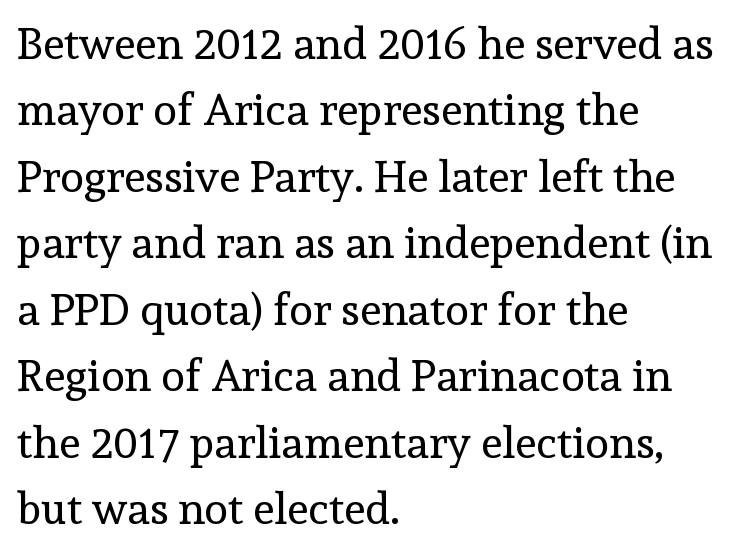
The image shows 44 px regular-weight serif type, upright; set left-aligned, normal line spacing (1.51x), normal letter spacing, not underlined; a medium x-height.
